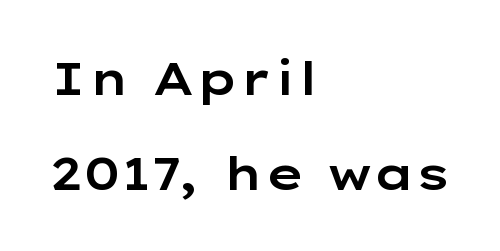
{"serif": "no", "italic": "no", "width": "wide", "stroke_contrast": "low", "x_height": "medium", "monospaced": "no", "underline": "no", "align": "left", "line_spacing": "loose", "line_spacing_ratio": 2.06, "letter_spacing": "normal", "letter_spacing_em": 0.0, "glyph_px": 46}
